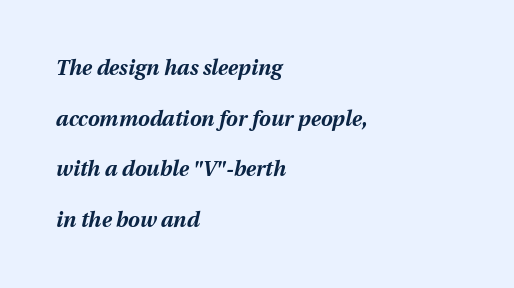
{"italic": "yes", "lean": "right", "slant_degrees": 12, "bold": "yes", "underline": "no", "align": "left", "line_spacing": "loose", "line_spacing_ratio": 2.41, "letter_spacing": "normal", "letter_spacing_em": 0.0, "glyph_px": 21}
